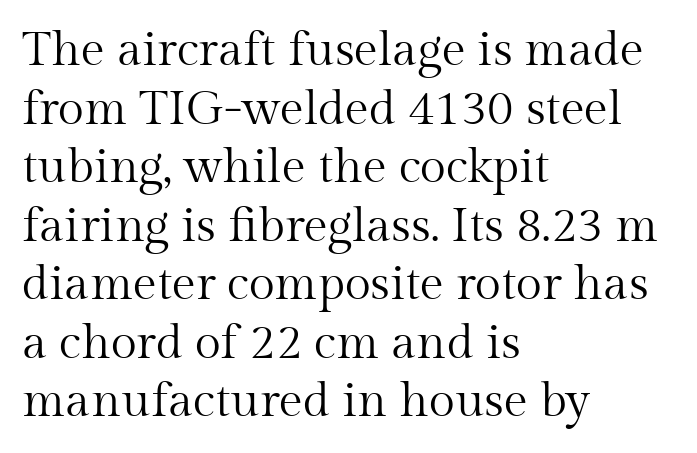
The image shows 48 px regular-weight serif type, upright; set left-aligned, line spacing 1.22x, normal letter spacing, not underlined; medium stroke contrast and a medium x-height.
